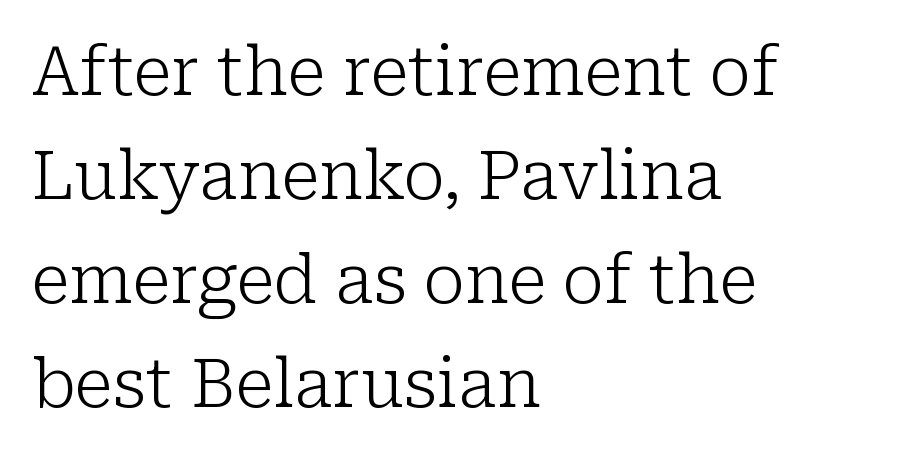
Q: Is the text bold? A: No.
Q: Is the text italic (slanted)? A: No, it is upright.
Q: Is the typeface a serif or a sans-serif typeface? A: Serif.
Q: Is the text underlined? A: No.
Q: How is the paragraph aligned? A: Left-aligned.
Q: Is the spacing between letters normal or unusually wide? A: Normal.
Q: Is the spacing between lines tight, normal or loose? A: Normal.
Q: Width (condensed, normal, or wide)? A: Normal.
Q: Stroke contrast? A: Low.
Q: x-height? A: Medium.
Q: Monospaced? A: No.
